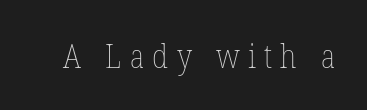
The image shows 33 px thin, condensed type, upright; set unusually wide letter spacing (+0.25 em), not underlined; low stroke contrast and a medium x-height.
